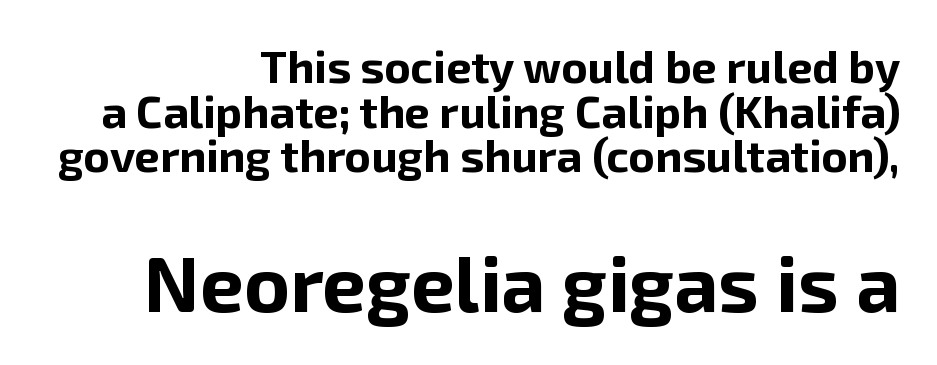
Looks like regular typesetting: each glyph gets only the width it needs. Compared with typical body copy, the letter spacing here is the same. Notice how the passage keeps a crisp vertical edge on the right only. When letters stand straight like this, we call the style roman or upright. Unmarked baselines from the first word to the last.
